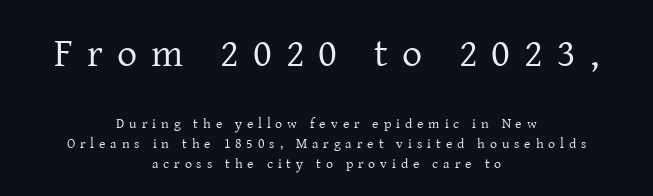
Q: Is the text bold? A: No.
Q: Is the text italic (slanted)? A: No, it is upright.
Q: Is the typeface a serif or a sans-serif typeface? A: Serif.
Q: Is the text underlined? A: No.
Q: How is the paragraph aligned? A: Centered.
Q: Is the spacing between letters normal or unusually wide? A: Unusually wide.
Q: Is the spacing between lines tight, normal or loose? A: Normal.
Q: Which block of text is set in a larger size, the first (top) or the second (bottom)? A: The first (top) one.
Q: Width (condensed, normal, or wide)? A: Normal.
Q: Stroke contrast? A: Low.
Q: x-height? A: Medium.
Q: Monospaced? A: No.
